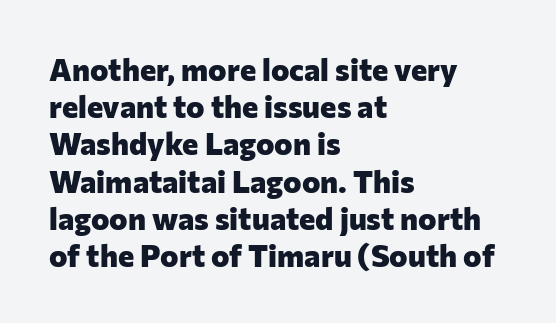
Q: Is the text bold? A: Yes.
Q: Is the text italic (slanted)? A: No, it is upright.
Q: Is the typeface a serif or a sans-serif typeface? A: Sans-serif.
Q: Is the text underlined? A: No.
Q: How is the paragraph aligned? A: Left-aligned.
Q: Is the spacing between letters normal or unusually wide? A: Normal.
Q: Width (condensed, normal, or wide)? A: Normal.
Q: Stroke contrast? A: Low.
Q: x-height? A: Medium.
Q: Monospaced? A: No.
